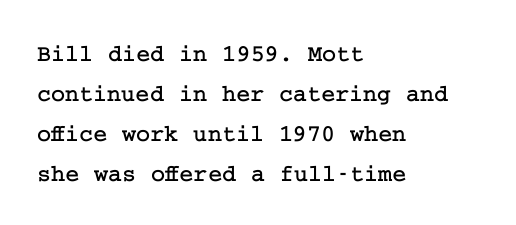
These lines sit exactly where default settings would place them. Style check: upright. The passage shown has conventional tracking throughout. These lines are set flush left with a ragged right edge. Bare-footed words on every line.
